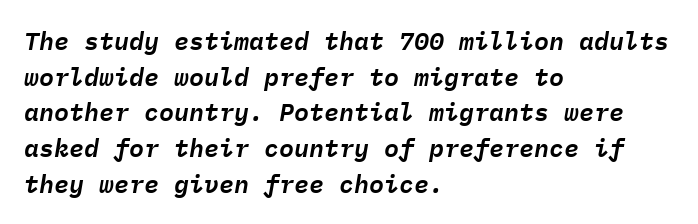
{"italic": "yes", "lean": "right", "slant_degrees": 9, "underline": "no", "align": "left", "line_spacing": "normal", "line_spacing_ratio": 1.43, "letter_spacing": "normal", "letter_spacing_em": 0.0, "glyph_px": 25}
